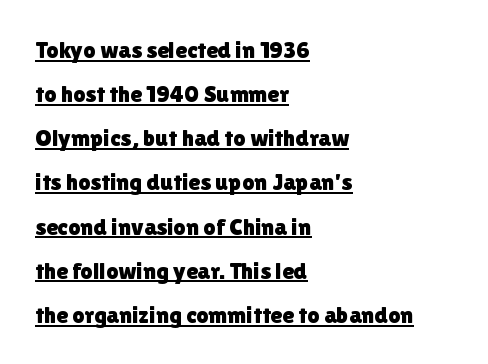
Q: Is the text italic (slanted)? A: No, it is upright.
Q: Is the text underlined? A: Yes.
Q: How is the paragraph aligned? A: Left-aligned.
Q: Is the spacing between letters normal or unusually wide? A: Normal.
